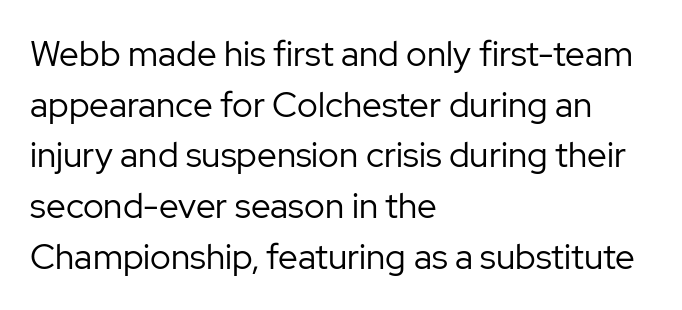
The image shows 35 px regular-weight sans-serif type, upright; set left-aligned, normal line spacing (1.45x), normal letter spacing, not underlined; low stroke contrast and a medium x-height.
